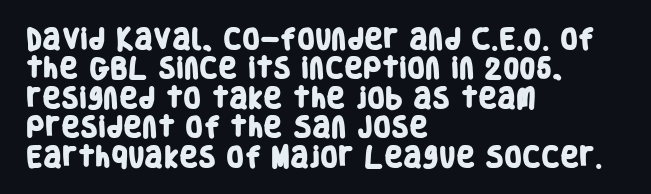
Q: Is the text bold? A: Yes.
Q: Is the text underlined? A: No.
Q: How is the paragraph aligned? A: Left-aligned.
Q: Is the spacing between letters normal or unusually wide? A: Normal.
Q: Is the spacing between lines tight, normal or loose? A: Normal.
